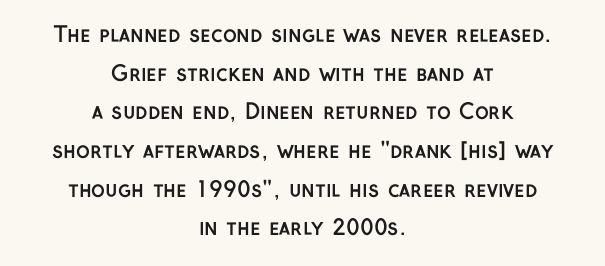
Any mark beneath the type? The region is blank. You can tell it's not italic because the verticals are truly vertical. On the weight axis this lands at bold, roughly 700. These lines are centered, leaving both edges ragged. Between one letter and the next there's only the usual sliver of space.
